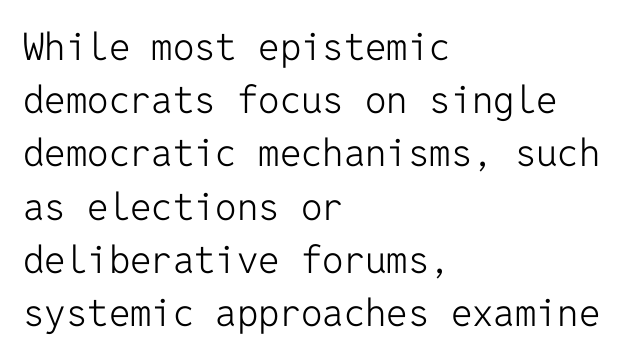
{"serif": "no", "italic": "no", "bold": "no", "weight": "light", "width": "normal", "stroke_contrast": "low", "x_height": "medium", "monospaced": "yes", "underline": "no", "align": "left", "line_spacing": "normal", "line_spacing_ratio": 1.4, "letter_spacing": "normal", "letter_spacing_em": 0.0, "glyph_px": 38}
